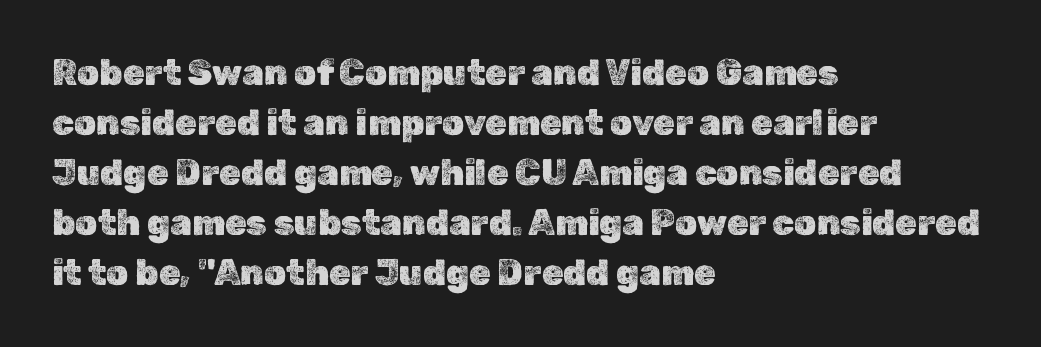
These lines are rendered in a variable-pitch font. Standard letterfit; no display-style spreading of the glyphs. The foot of each line stays bare and open. Visually the block forms a straight wall on the left and a jagged coastline on the right. Posture: vertical.
